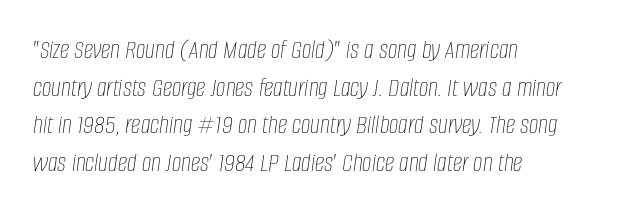
{"italic": "yes", "lean": "right", "slant_degrees": 8, "bold": "no", "underline": "no", "align": "left", "line_spacing": "normal", "line_spacing_ratio": 1.39, "letter_spacing": "normal", "letter_spacing_em": 0.0, "glyph_px": 27}
